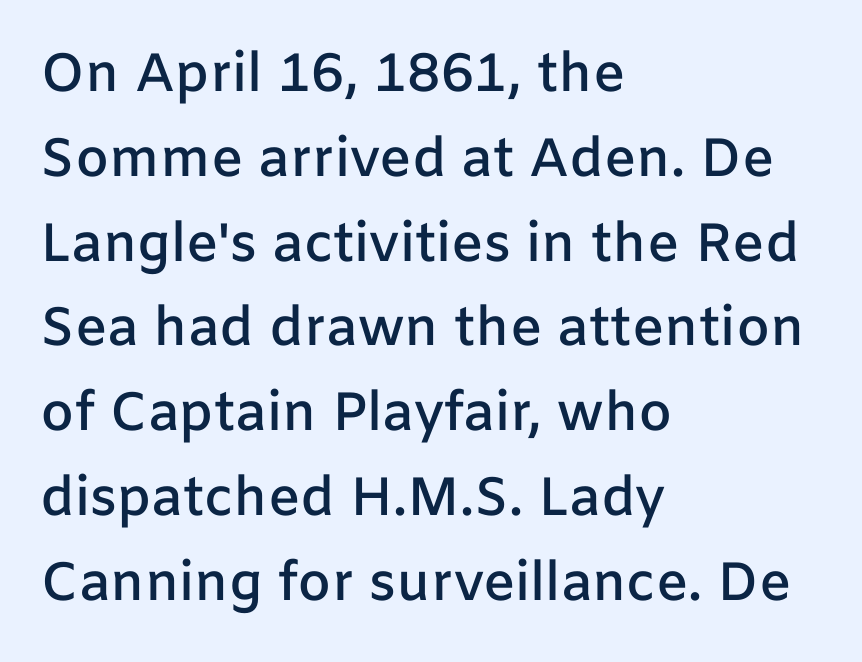
In terms of letterspacing, this is plain default setting. Regarding serifs, this sample does without them. The rendering uses natural spacing where letterforms have individual widths. Tall strokes in this sample are plumb rather than angled. Reading down the block, your eye returns to a fixed left position each line.
